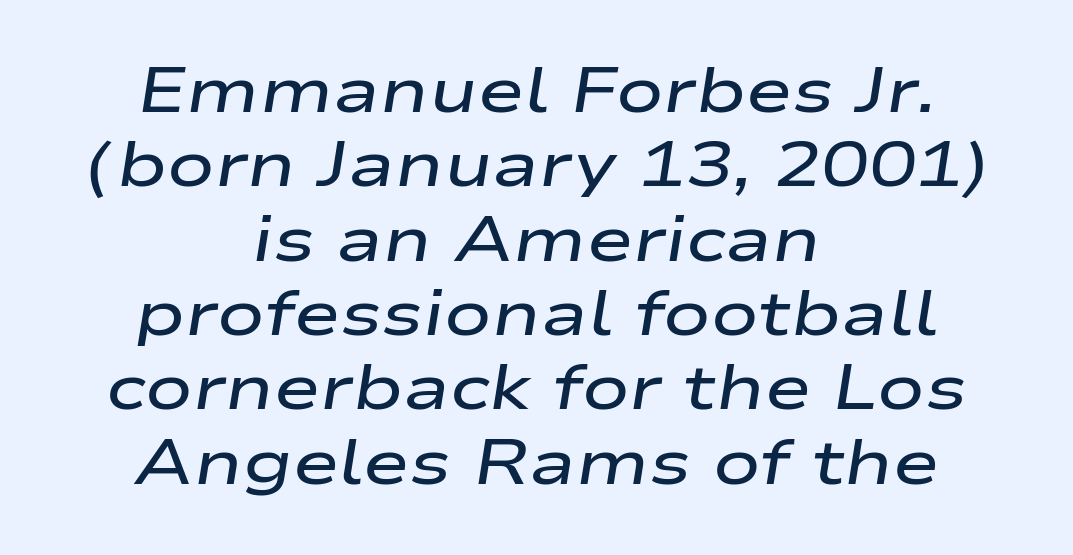
The image shows 63 px semibold, wide type, italic (leaning right); set centered, line spacing 1.18x, normal letter spacing, not underlined; low stroke contrast and a medium x-height.
